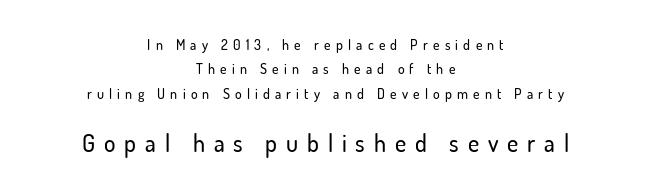
{"italic": "no", "underline": "no", "align": "center", "line_spacing_ratio": 1.74, "letter_spacing": "wide", "letter_spacing_em": 0.37, "larger_block": "second", "size_ratio": 1.71, "glyph_px": 24}
